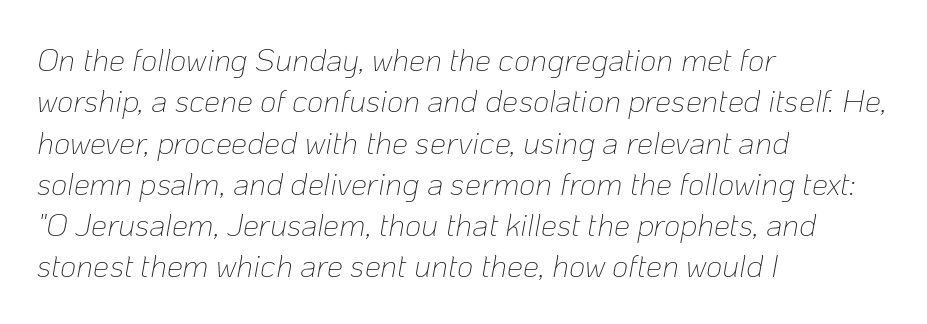
{"italic": "yes", "lean": "right", "slant_degrees": 10, "bold": "no", "weight": "thin", "width": "normal", "stroke_contrast": "low", "x_height": "medium", "monospaced": "no", "underline": "no", "align": "left", "line_spacing": "normal", "line_spacing_ratio": 1.29, "letter_spacing": "normal", "letter_spacing_em": 0.0, "glyph_px": 32}
